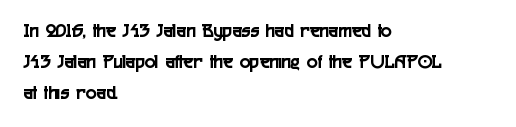
Layout note: lines flush left. Designer's note — italics off, roman on. The baseline area is clear. Reading down the column, the eye jumps a familiar distance to each next line. Default kerning and tracking; the words read as compact shapes.
